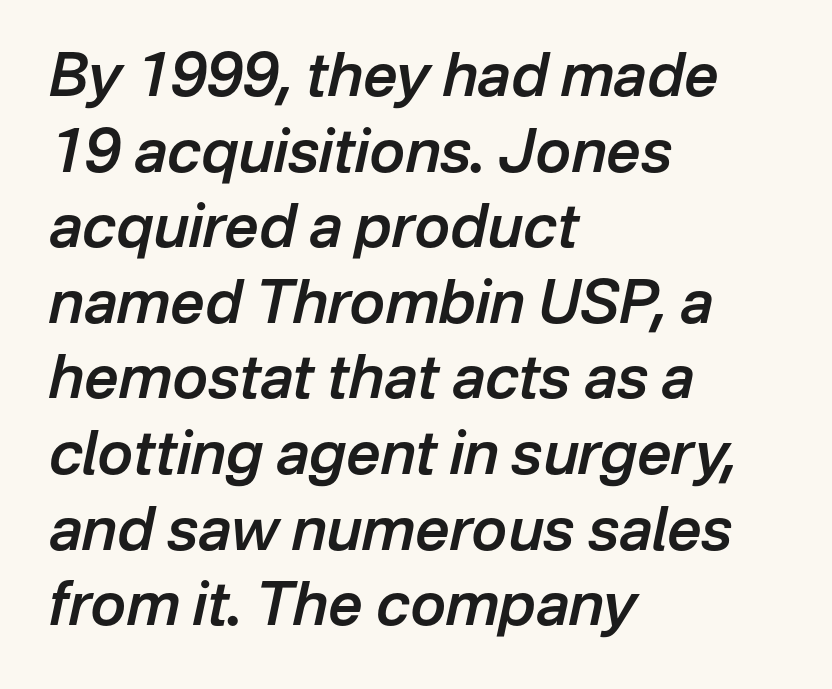
Q: Is the text bold? A: Semi-bold.
Q: Is the text italic (slanted)? A: Yes, it leans right by about 12 degrees.
Q: Is the text underlined? A: No.
Q: How is the paragraph aligned? A: Left-aligned.
Q: Is the spacing between letters normal or unusually wide? A: Normal.
Q: Is the spacing between lines tight, normal or loose? A: Normal.
Q: Width (condensed, normal, or wide)? A: Normal.
Q: Stroke contrast? A: Low.
Q: x-height? A: Medium.
Q: Monospaced? A: No.
